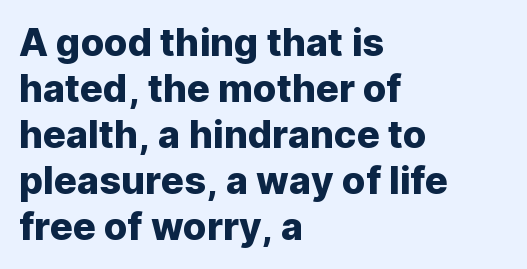
Q: Is the text italic (slanted)? A: No, it is upright.
Q: Is the typeface a serif or a sans-serif typeface? A: Sans-serif.
Q: Is the text underlined? A: No.
Q: How is the paragraph aligned? A: Left-aligned.
Q: Is the spacing between letters normal or unusually wide? A: Normal.
Q: Width (condensed, normal, or wide)? A: Normal.
Q: Stroke contrast? A: Low.
Q: x-height? A: Medium.
Q: Monospaced? A: No.
